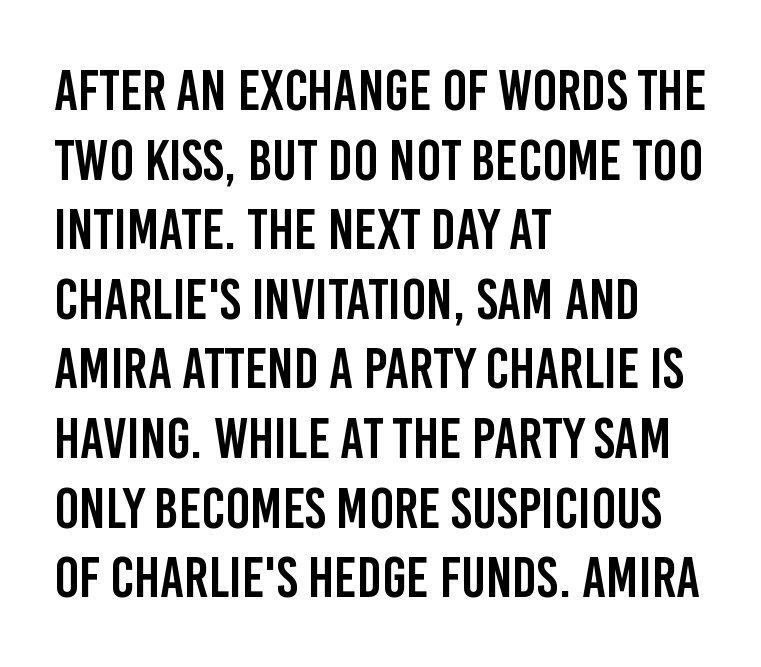
Spacing verdict: proportional, widths tailored to each character. Check where the strokes stop: nothing finishes them off — pure sans. Descenders are the only things crossing below the line. A roman cut, with each character standing at attention.
